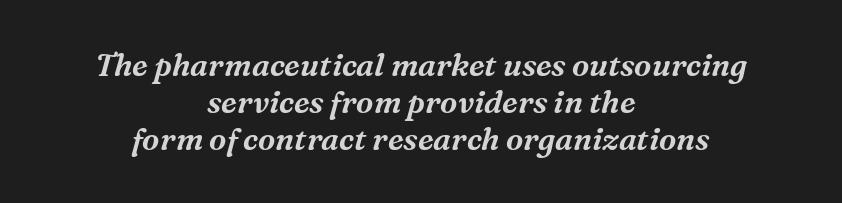
The image shows 31 px serif type, italic (leaning right); set centered, line spacing 1.19x, normal letter spacing, not underlined; medium stroke contrast and a medium x-height.
